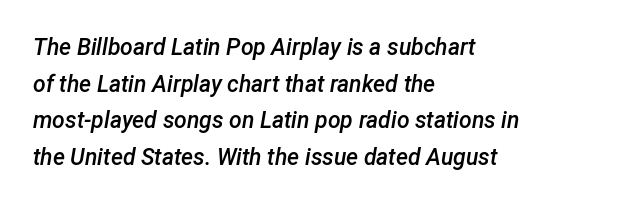
The rendering applies a slant to the glyphs. Unmarked baselines from the first word to the last. This is the in-between weight designers call semibold or demi. The lines in this sample share a left origin and differ only in where they stop.
